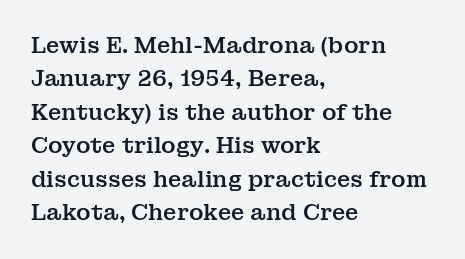
Regarding leading, the lines here are spaced in the standard way. The typography opts for an upright posture over an oblique one. Caption: multi-line text, flush left, ragged right. Nothing unusual about the tracking: characters are spaced as the font intends.
